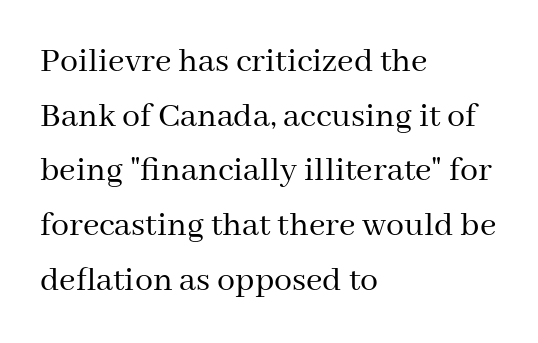
In terms of posture, this sample is upright. The letterforms sit shoulder to shoulder at normal distance. Note the varied advance widths — an 'i' is clearly narrower than an 'm'. Classification — serif. In CSS terms this would be text-align: left. In terms of leading, this rendering sits right in the middle.
